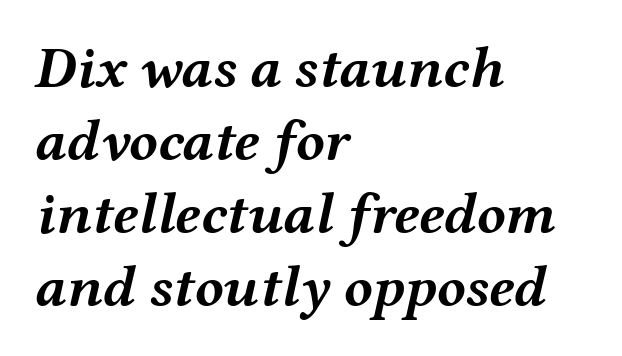
The image shows 59 px semibold, wide type, italic (leaning right); set left-aligned, line spacing 1.24x, normal letter spacing, not underlined; medium stroke contrast and a medium x-height.
